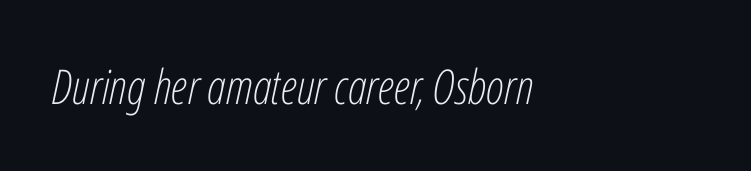
The image shows 48 px light, condensed type, italic (leaning right); set left-aligned, normal letter spacing, not underlined; low stroke contrast and a medium x-height.
